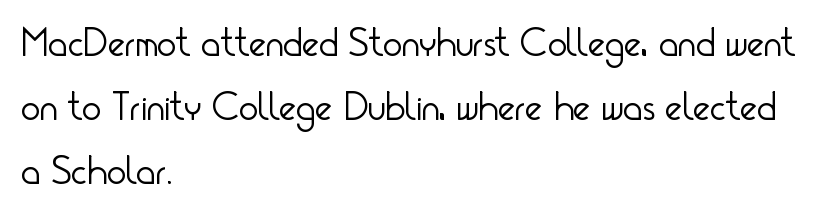
The rendering uses natural spacing where letterforms have individual widths. Vertically, the passage feels balanced, rows spaced as you'd expect. Caption: multi-line text, flush left, ragged right. The area under the type is left untouched. The font family rendered here belongs to the sans-serif group.
